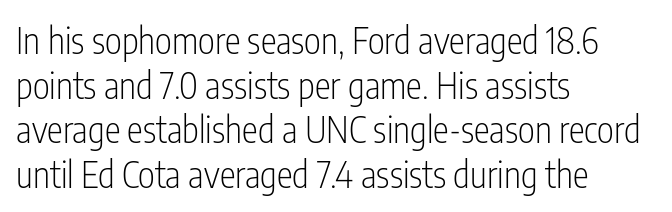
{"serif": "no", "italic": "no", "bold": "no", "weight": "light", "width": "condensed", "stroke_contrast": "low", "x_height": "medium", "monospaced": "no", "underline": "no", "align": "left", "line_spacing_ratio": 1.24, "letter_spacing": "normal", "letter_spacing_em": 0.0, "glyph_px": 36}
